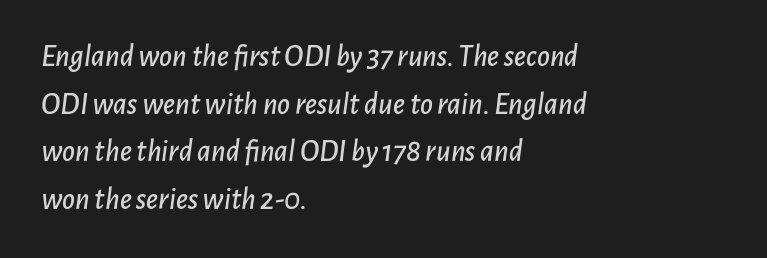
Q: Is the text italic (slanted)? A: Yes, it leans right by about 7 degrees.
Q: Is the text underlined? A: No.
Q: How is the paragraph aligned? A: Left-aligned.
Q: Is the spacing between letters normal or unusually wide? A: Normal.
Q: Is the spacing between lines tight, normal or loose? A: Normal.
Q: Width (condensed, normal, or wide)? A: Normal.
Q: Stroke contrast? A: Low.
Q: x-height? A: Medium.
Q: Monospaced? A: No.
